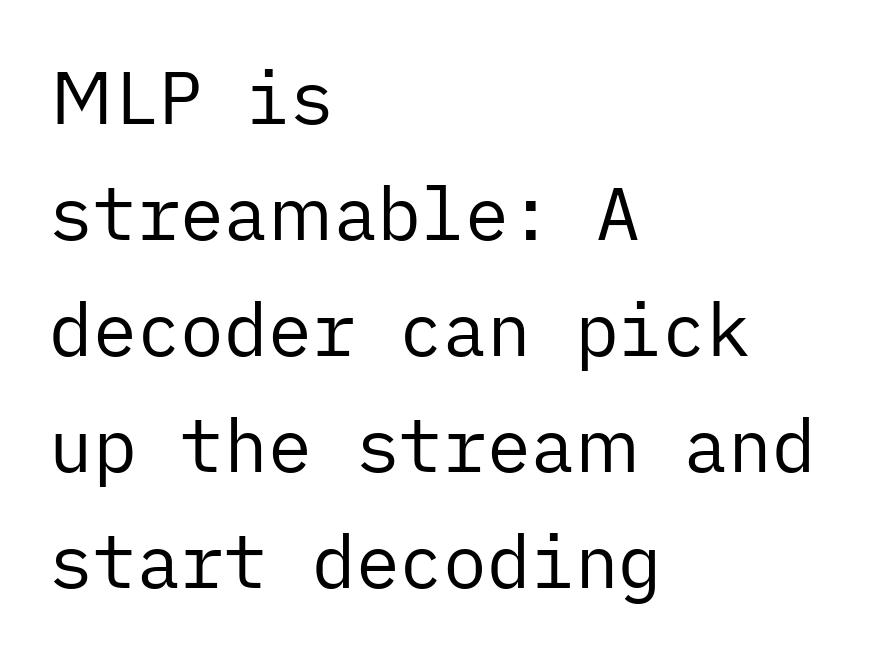
Q: Is the text bold? A: No.
Q: Is the text italic (slanted)? A: No, it is upright.
Q: Is the typeface a serif or a sans-serif typeface? A: Sans-serif.
Q: Is the text underlined? A: No.
Q: How is the paragraph aligned? A: Left-aligned.
Q: Is the spacing between letters normal or unusually wide? A: Normal.
Q: Is the spacing between lines tight, normal or loose? A: Normal.
Q: Width (condensed, normal, or wide)? A: Normal.
Q: Stroke contrast? A: Low.
Q: x-height? A: Medium.
